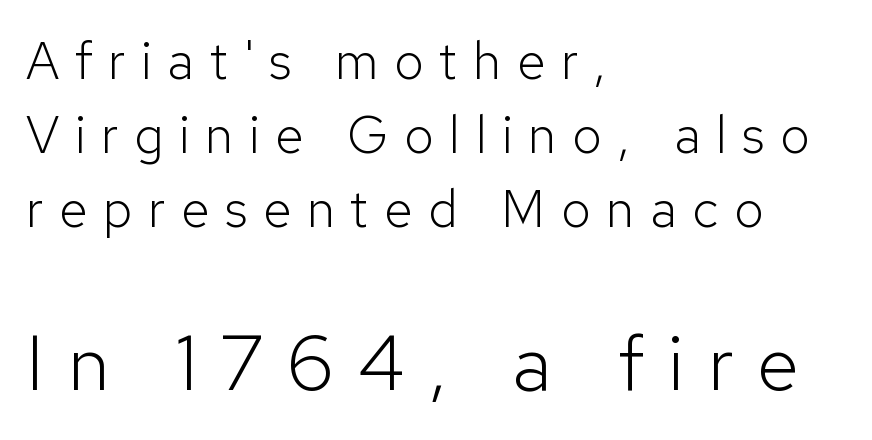
Q: Is the text bold? A: No.
Q: Is the text italic (slanted)? A: No, it is upright.
Q: Is the typeface a serif or a sans-serif typeface? A: Sans-serif.
Q: Is the text underlined? A: No.
Q: How is the paragraph aligned? A: Left-aligned.
Q: Is the spacing between letters normal or unusually wide? A: Unusually wide.
Q: Is the spacing between lines tight, normal or loose? A: Normal.
Q: Which block of text is set in a larger size, the first (top) or the second (bottom)? A: The second (bottom) one.
Q: Width (condensed, normal, or wide)? A: Normal.
Q: Stroke contrast? A: Low.
Q: x-height? A: Medium.
Q: Monospaced? A: No.
